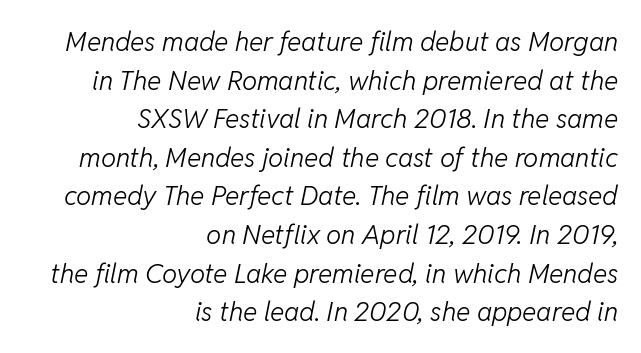
If you measured baseline to baseline, you'd find a middling distance. Unmarked baselines from the first word to the last. Stroke mass is kept to a normal reading level or below. Caption: standard tracking, unaltered.
